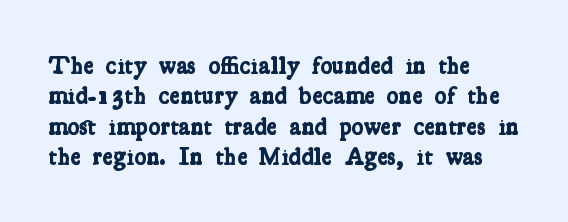
Q: Is the text bold? A: Yes.
Q: Is the text underlined? A: No.
Q: How is the paragraph aligned? A: Left-aligned.
Q: Is the spacing between letters normal or unusually wide? A: Normal.
